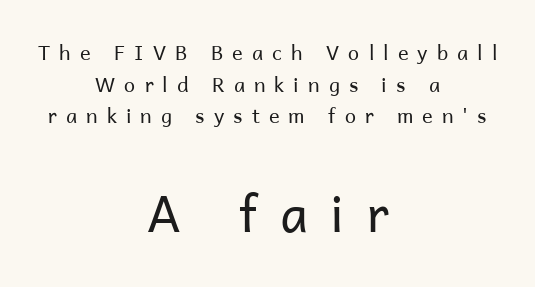
The image shows 50 px regular-weight sans-serif type, upright; set centered, normal line spacing (1.58x), unusually wide letter spacing (+0.45 em), not underlined; the second (bottom) block is 2.5x larger; low stroke contrast and a medium x-height.
